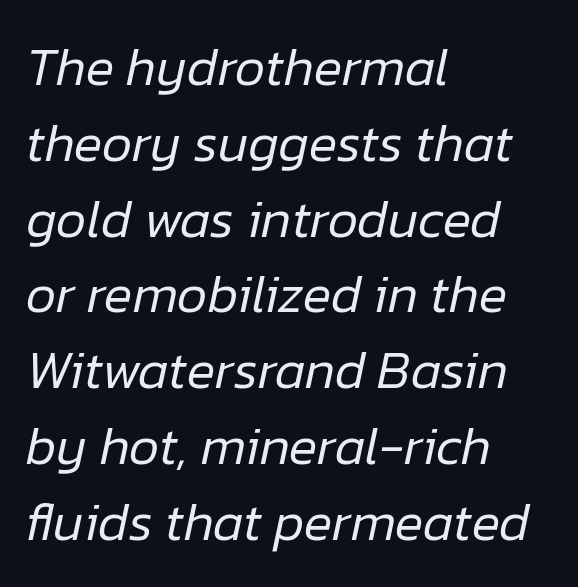
{"italic": "yes", "lean": "right", "slant_degrees": 12, "bold": "no", "weight": "regular", "width": "normal", "stroke_contrast": "low", "x_height": "medium", "monospaced": "no", "underline": "no", "align": "left", "line_spacing": "normal", "line_spacing_ratio": 1.43, "letter_spacing": "normal", "letter_spacing_em": 0.0, "glyph_px": 53}
